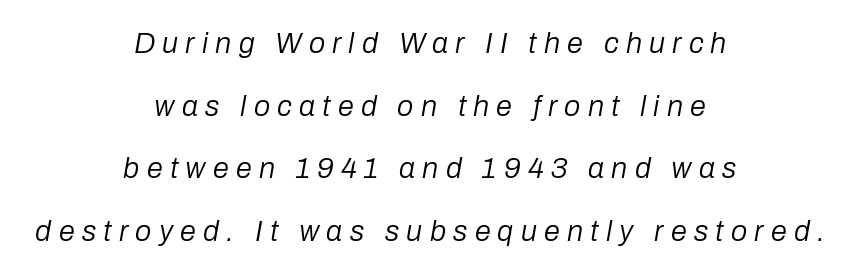
{"italic": "yes", "lean": "right", "slant_degrees": 10, "bold": "no", "weight": "regular", "width": "normal", "stroke_contrast": "low", "x_height": "medium", "monospaced": "no", "underline": "no", "align": "center", "line_spacing": "loose", "line_spacing_ratio": 2.16, "letter_spacing": "wide", "letter_spacing_em": 0.25, "glyph_px": 29}
